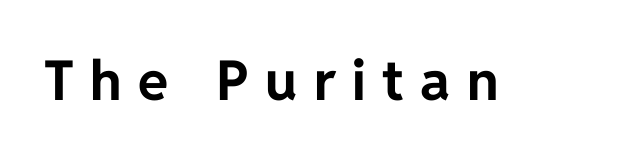
Q: Is the text bold? A: Yes.
Q: Is the text italic (slanted)? A: No, it is upright.
Q: Is the typeface a serif or a sans-serif typeface? A: Sans-serif.
Q: Is the text underlined? A: No.
Q: Is the spacing between letters normal or unusually wide? A: Unusually wide.
Q: Width (condensed, normal, or wide)? A: Normal.
Q: Stroke contrast? A: Low.
Q: x-height? A: Medium.
Q: Monospaced? A: No.
